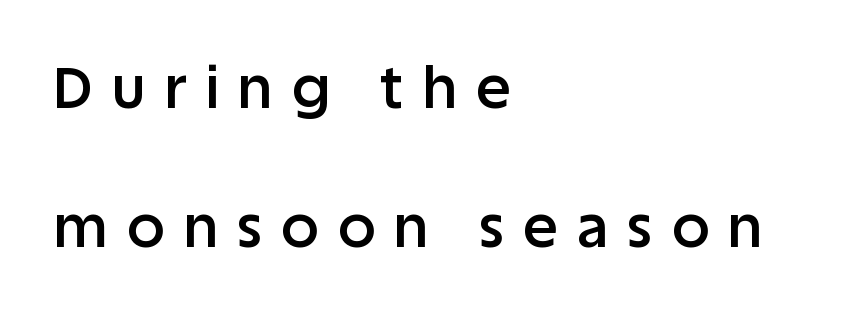
{"serif": "no", "italic": "no", "bold": "semi", "weight": "semibold", "width": "normal", "stroke_contrast": "low", "x_height": "large", "monospaced": "no", "underline": "no", "align": "left", "line_spacing": "loose", "line_spacing_ratio": 2.39, "letter_spacing": "wide", "letter_spacing_em": 0.34, "glyph_px": 58}
